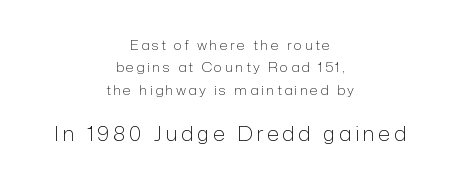
{"italic": "no", "bold": "no", "underline": "no", "align": "center", "line_spacing": "normal", "line_spacing_ratio": 1.59, "larger_block": "second", "size_ratio": 1.5, "glyph_px": 21}
